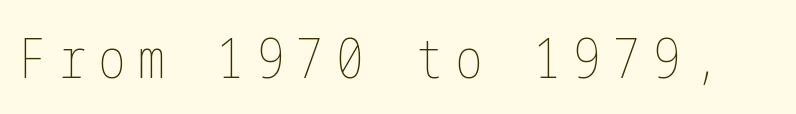
The image shows 55 px thin, condensed type, upright; set unusually wide letter spacing (+0.22 em), not underlined; low stroke contrast and a medium x-height.
